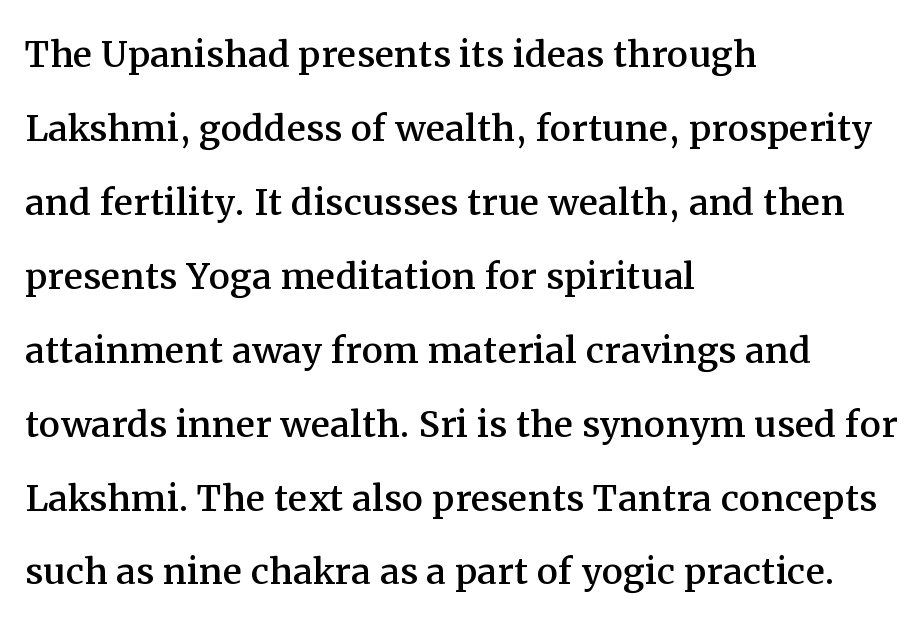
Q: Is the text italic (slanted)? A: No, it is upright.
Q: Is the typeface a serif or a sans-serif typeface? A: Serif.
Q: Is the text underlined? A: No.
Q: How is the paragraph aligned? A: Left-aligned.
Q: Is the spacing between letters normal or unusually wide? A: Normal.
Q: Is the spacing between lines tight, normal or loose? A: Normal.
Q: Width (condensed, normal, or wide)? A: Normal.
Q: Stroke contrast? A: Medium.
Q: x-height? A: Medium.
Q: Monospaced? A: No.
